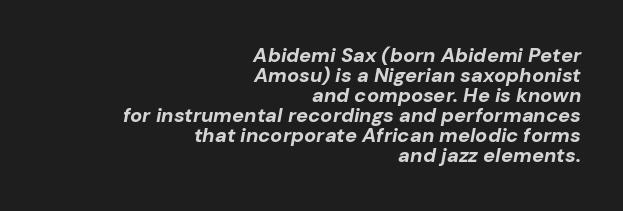
Honestly, the rows look squashed on top of each other. Stroke thickness is high; the sample reads as a true bold. The paragraph has a hard right edge and a soft left edge. Notice how the stems are inclined rather than vertical — that's the hallmark of italics. The letters sit at their default tracking, neither squeezed nor spread. Glance below the letters and you will spot only blank space.
